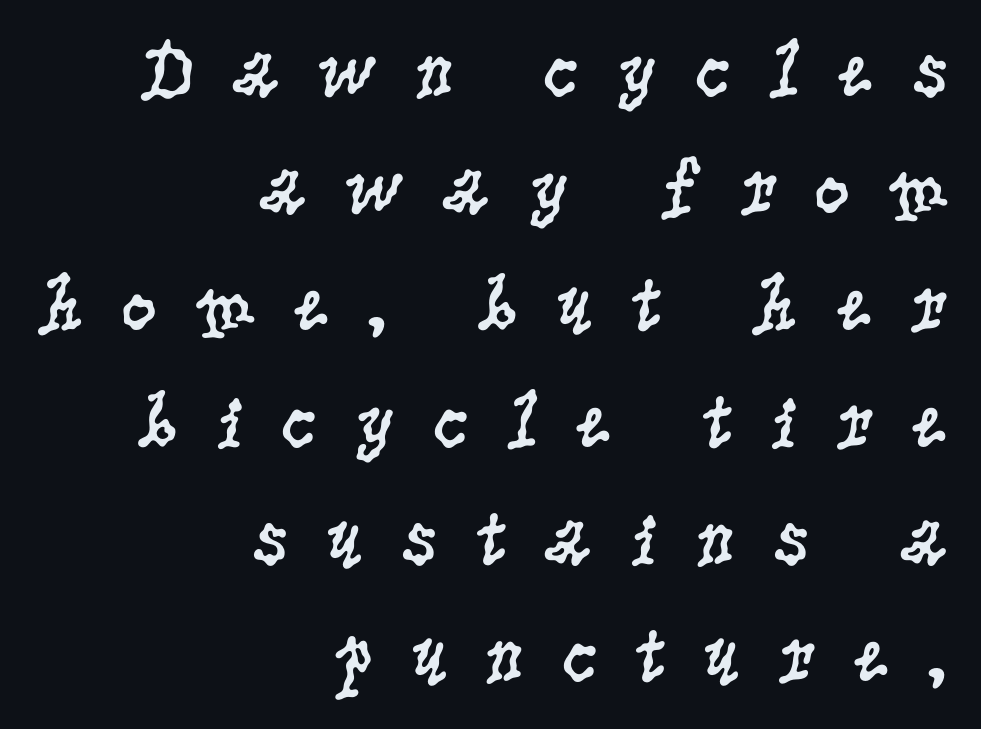
A typesetter would call this proportional, since set widths differ per character. This is not heavy type; no bold has been used. Every row of glyphs terminates at an identical x-position on the right. Does extra space separate the letters? Yes, quite a lot of it.
